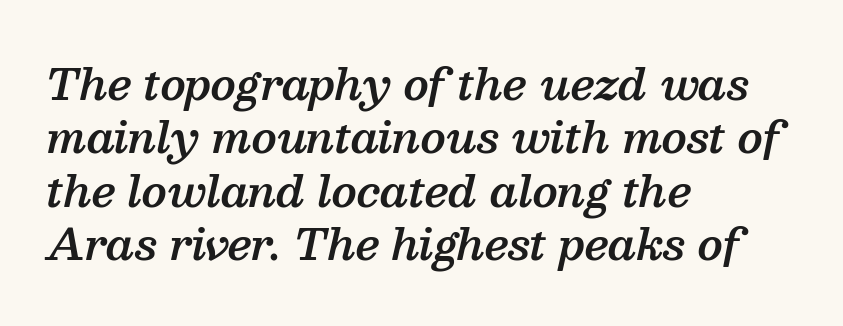
{"serif": "yes", "italic": "yes", "lean": "right", "slant_degrees": 13, "bold": "semi", "weight": "semibold", "width": "normal", "stroke_contrast": "medium", "x_height": "medium", "monospaced": "no", "underline": "no", "align": "left", "line_spacing": "normal", "line_spacing_ratio": 1.27, "letter_spacing": "normal", "letter_spacing_em": 0.0, "glyph_px": 42}
